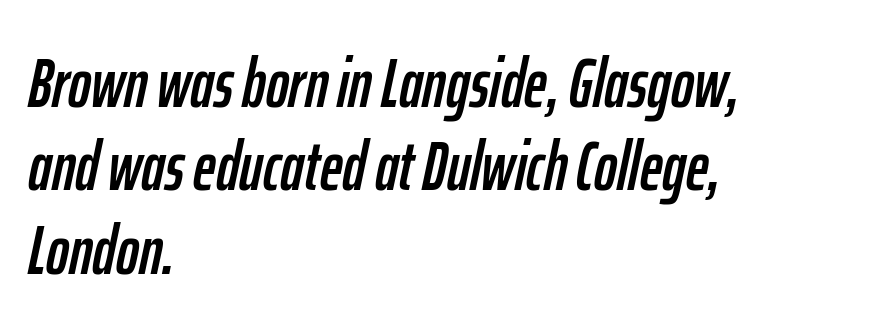
{"italic": "yes", "lean": "right", "slant_degrees": 12, "width": "condensed", "stroke_contrast": "low", "x_height": "medium", "monospaced": "no", "underline": "no", "align": "left", "line_spacing_ratio": 1.21, "letter_spacing": "normal", "letter_spacing_em": 0.0, "glyph_px": 69}
